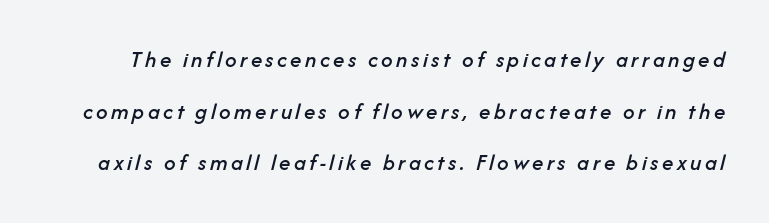
{"italic": "yes", "lean": "right", "slant_degrees": 14, "underline": "no", "line_spacing": "loose", "line_spacing_ratio": 2.25, "glyph_px": 23}
